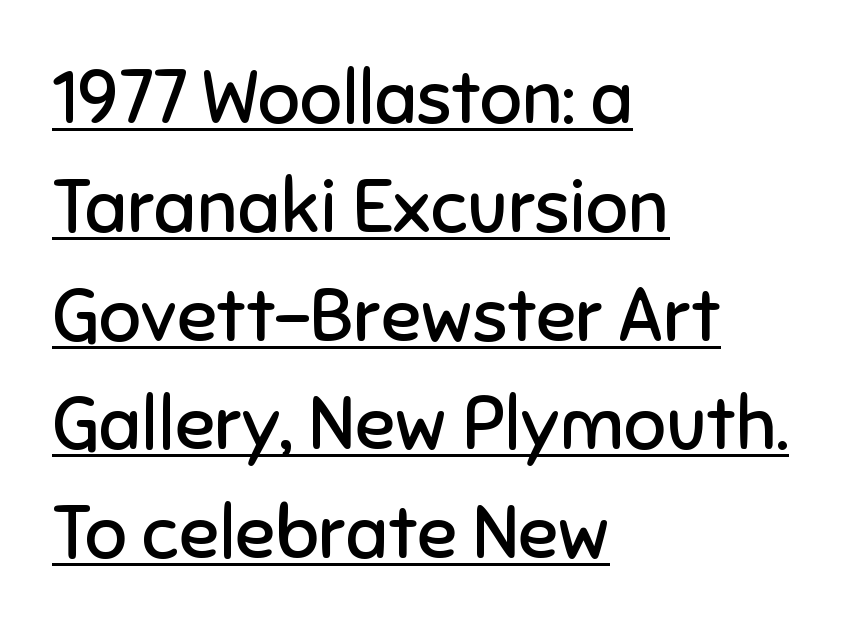
Q: Is the text bold? A: No.
Q: Is the text italic (slanted)? A: No, it is upright.
Q: Is the typeface a serif or a sans-serif typeface? A: Sans-serif.
Q: Is the text underlined? A: Yes.
Q: How is the paragraph aligned? A: Left-aligned.
Q: Is the spacing between letters normal or unusually wide? A: Normal.
Q: Is the spacing between lines tight, normal or loose? A: Normal.
Q: Width (condensed, normal, or wide)? A: Normal.
Q: Stroke contrast? A: Low.
Q: x-height? A: Medium.
Q: Monospaced? A: No.
